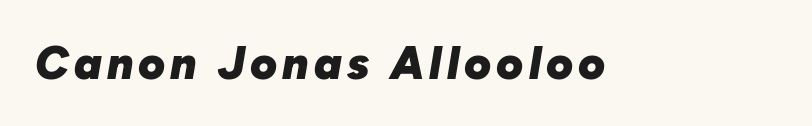
{"italic": "yes", "lean": "right", "slant_degrees": 10, "bold": "yes", "weight": "heavy", "width": "normal", "stroke_contrast": "low", "x_height": "medium", "monospaced": "no", "underline": "no", "glyph_px": 46}
